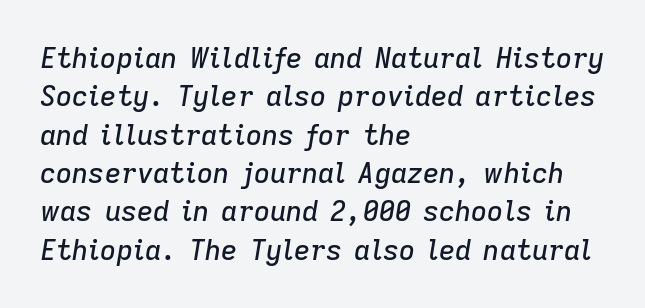
The image shows 28 px text type, italic (leaning right); set left-aligned, normal line spacing (1.37x), normal letter spacing, not underlined; low stroke contrast and a medium x-height.
